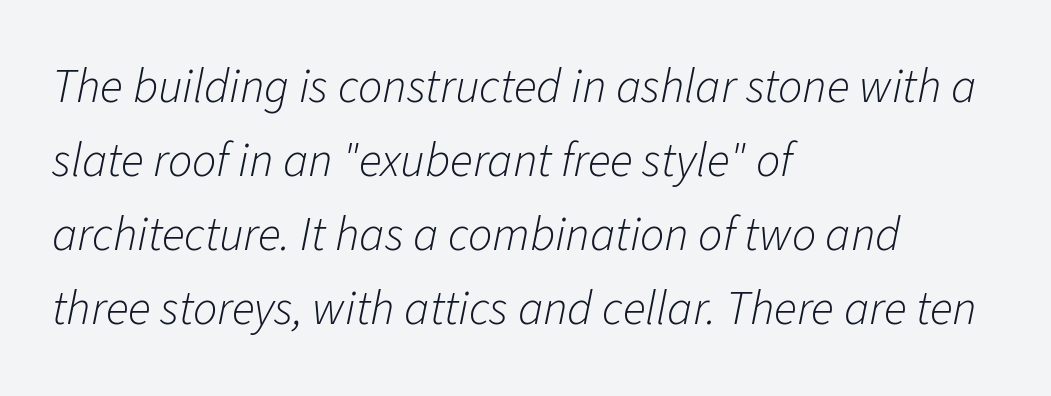
The image shows 48 px light type, italic (leaning right); set left-aligned, normal line spacing (1.54x), normal letter spacing, not underlined; low stroke contrast and a medium x-height.
